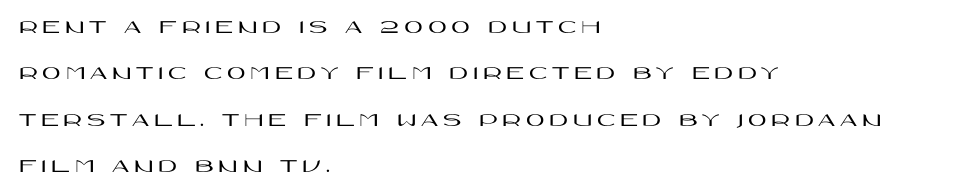
Q: Is the text italic (slanted)? A: No, it is upright.
Q: Is the text underlined? A: No.
Q: How is the paragraph aligned? A: Left-aligned.
Q: Is the spacing between letters normal or unusually wide? A: Unusually wide.
Q: Is the spacing between lines tight, normal or loose? A: Loose.
